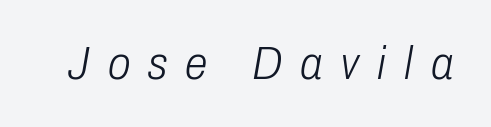
Honestly, there is no underline to notice here at all. Each letter keeps its own natural width here, so spacing adapts to shape. Letters have the restrained weight of plain body copy at most. The gaps between neighbouring characters are conspicuously large. You can tell it's italic because the verticals aren't actually vertical.
